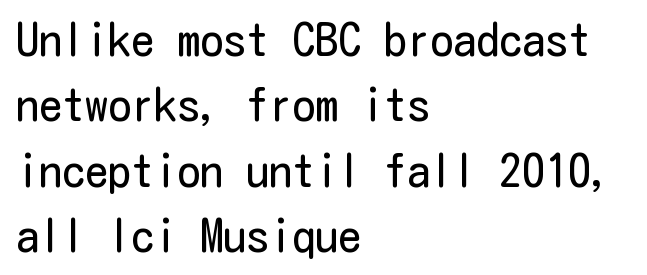
{"serif": "no", "italic": "no", "bold": "no", "weight": "regular", "width": "condensed", "stroke_contrast": "low", "x_height": "medium", "underline": "no", "align": "left", "line_spacing": "normal", "line_spacing_ratio": 1.42, "letter_spacing": "normal", "letter_spacing_em": 0.0, "glyph_px": 46}
